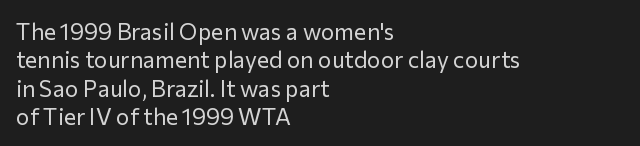
The image shows 23 px text type, upright; set left-aligned, line spacing 1.23x, normal letter spacing, not underlined.
